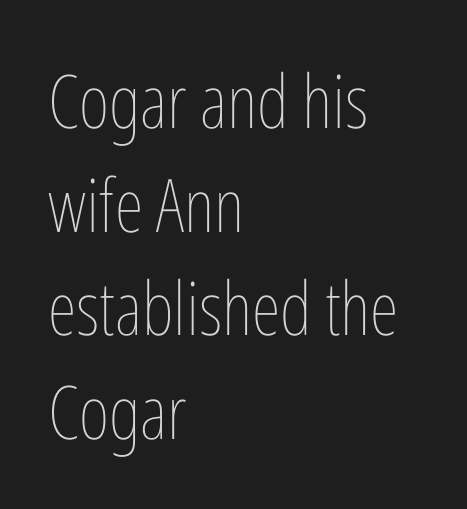
A quiet, ordinary-to-light weight characterises the typeface. The setting favours the left margin, as ordinary paragraphs usually do. Is there much room between lines? A standard amount, neither cramped nor airy. Spacing verdict: proportional, widths tailored to each character.
